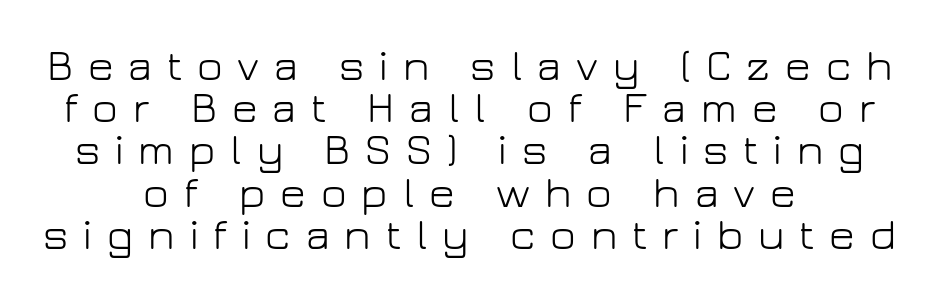
Q: Is the text bold? A: No.
Q: Is the text italic (slanted)? A: No, it is upright.
Q: Is the typeface a serif or a sans-serif typeface? A: Sans-serif.
Q: Is the text underlined? A: No.
Q: How is the paragraph aligned? A: Centered.
Q: Is the spacing between letters normal or unusually wide? A: Unusually wide.
Q: Is the spacing between lines tight, normal or loose? A: Tight.
Q: Width (condensed, normal, or wide)? A: Normal.
Q: Stroke contrast? A: Low.
Q: x-height? A: Medium.
Q: Monospaced? A: No.
